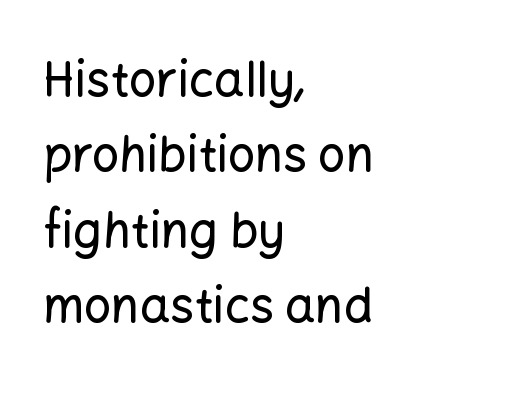
You can tell from the bare stems that sans-serif type was used. Caption: standard tracking, unaltered. A roman cut, with each character standing at attention. Interline gaps are of average width in this sample. A typesetter would call this proportional, since set widths differ per character.
